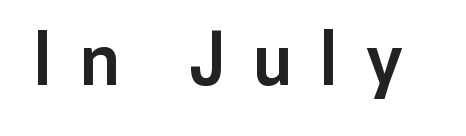
The image shows 69 px bold sans-serif type, upright; set unusually wide letter spacing (+0.41 em), not underlined; low stroke contrast and a medium x-height.
